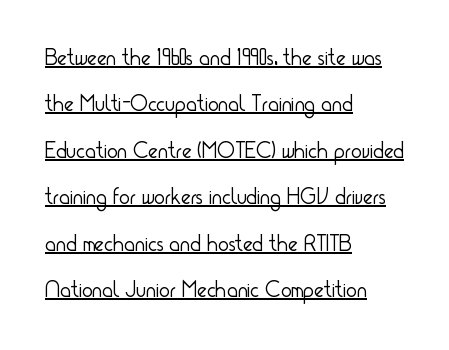
{"italic": "no", "bold": "no", "underline": "yes", "align": "left", "line_spacing": "loose", "line_spacing_ratio": 2.02, "letter_spacing": "normal", "letter_spacing_em": 0.0, "glyph_px": 23}
